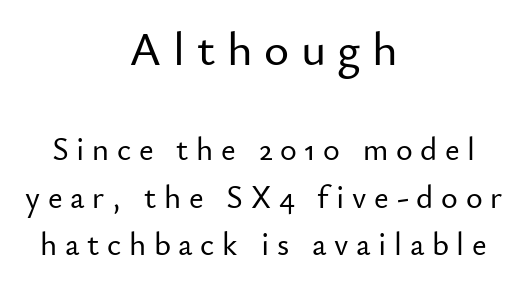
The image shows 48 px sans-serif type, upright; set centered, normal line spacing (1.48x), unusually wide letter spacing (+0.24 em), not underlined; the first (top) block is 1.5x larger; low stroke contrast and a small x-height.
